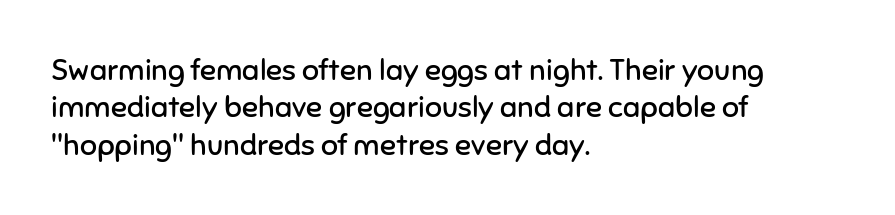
{"serif": "no", "italic": "no", "bold": "no", "weight": "regular", "width": "normal", "stroke_contrast": "low", "x_height": "medium", "monospaced": "no", "underline": "no", "align": "left", "line_spacing": "normal", "line_spacing_ratio": 1.25, "letter_spacing": "normal", "letter_spacing_em": 0.0, "glyph_px": 30}
